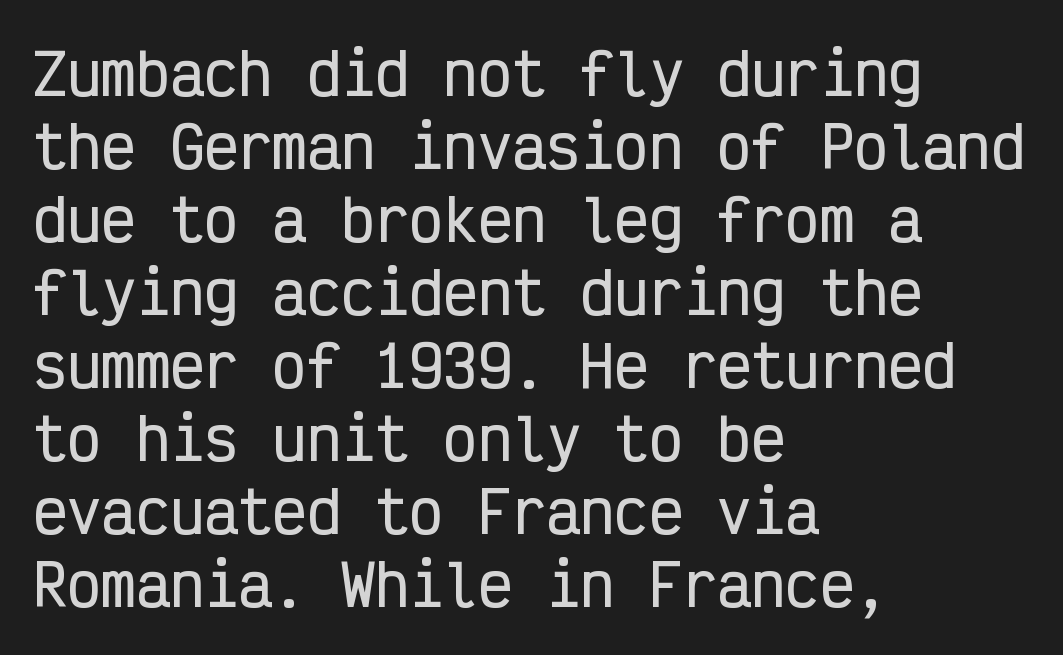
The image shows 57 px condensed sans-serif type, upright, monospaced; set left-aligned, normal line spacing (1.28x), normal letter spacing, not underlined; low stroke contrast and a medium x-height.
